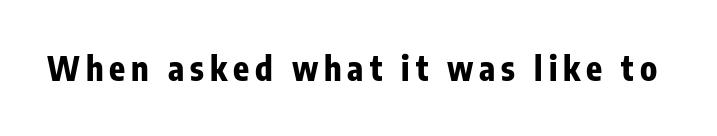
Q: Is the text bold? A: Yes.
Q: Is the text italic (slanted)? A: No, it is upright.
Q: Is the typeface a serif or a sans-serif typeface? A: Sans-serif.
Q: Is the text underlined? A: No.
Q: Width (condensed, normal, or wide)? A: Condensed.
Q: Stroke contrast? A: Low.
Q: x-height? A: Medium.
Q: Monospaced? A: No.
